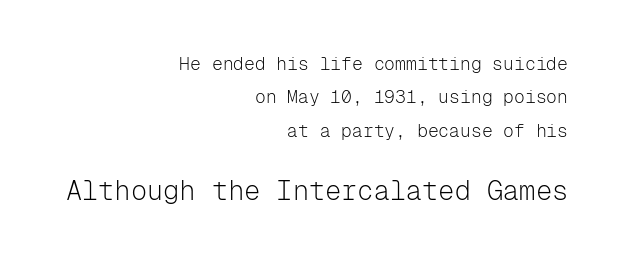
Every row of glyphs terminates at an identical x-position on the right. Here the second block reads like a headline and the first like body copy. Letter spacing: default. Italic? Not at all — the glyphs are vertical. Weight: regular or lighter. This rendering features lettering with no underline.
